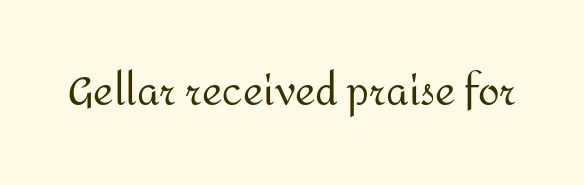
{"serif": "no", "italic": "no", "bold": "no", "weight": "regular", "width": "normal", "stroke_contrast": "medium", "x_height": "medium", "monospaced": "no", "underline": "no", "letter_spacing": "normal", "letter_spacing_em": 0.0, "glyph_px": 39}
